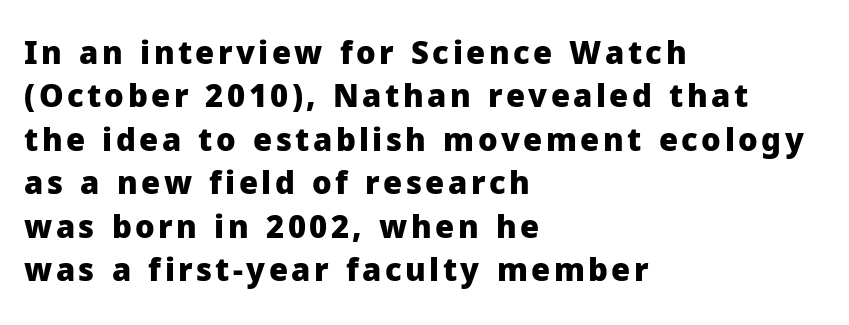
The image shows 31 px heavy sans-serif type, upright; set left-aligned, normal line spacing (1.4x), not underlined; low stroke contrast and a medium x-height.
